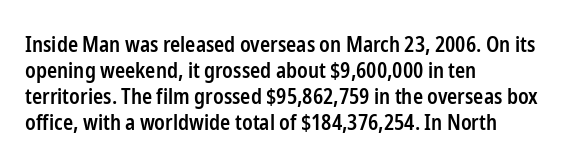
The image shows 21 px text type, upright; set left-aligned, line spacing 1.24x, normal letter spacing, not underlined.
